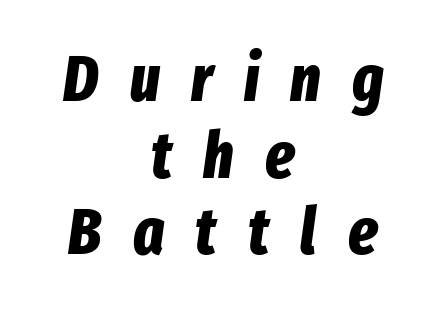
Plain, unruled lines of type. The letters advance in unequal steps, a hallmark of proportional type. There's an unmistakable incline to the writing here. Inter-character spacing is expanded well beyond the font's built-in metrics. Plenty of ink on the page — the face is bold. The rendering positions every line midway between the sides.
